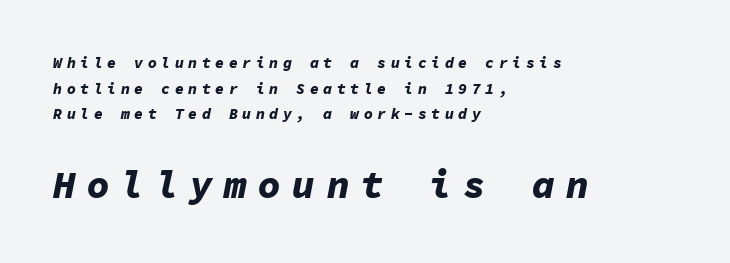
Between one letter and the next there's a generous, obvious gap. These two chunks differ in scale, with the bottom chunk taking the larger measure. Every character here occupies the same horizontal width, giving the sample a typewriter-like rhythm. Compared with an ordinary text face, these strokes are far heavier — a full bold. The axis of the letterforms is tilted away from vertical.
